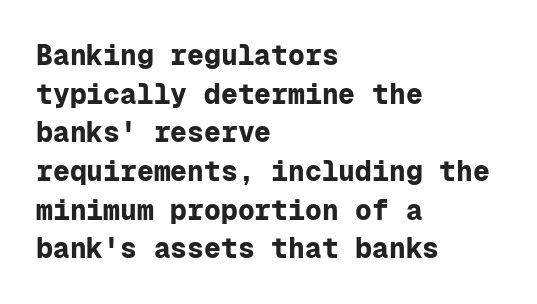
Q: Is the text bold? A: Yes.
Q: Is the text italic (slanted)? A: No, it is upright.
Q: Is the typeface a serif or a sans-serif typeface? A: Sans-serif.
Q: Is the text underlined? A: No.
Q: How is the paragraph aligned? A: Left-aligned.
Q: Is the spacing between letters normal or unusually wide? A: Normal.
Q: Is the spacing between lines tight, normal or loose? A: Normal.
Q: Width (condensed, normal, or wide)? A: Normal.
Q: Stroke contrast? A: Low.
Q: x-height? A: Medium.
Q: Monospaced? A: Yes.
